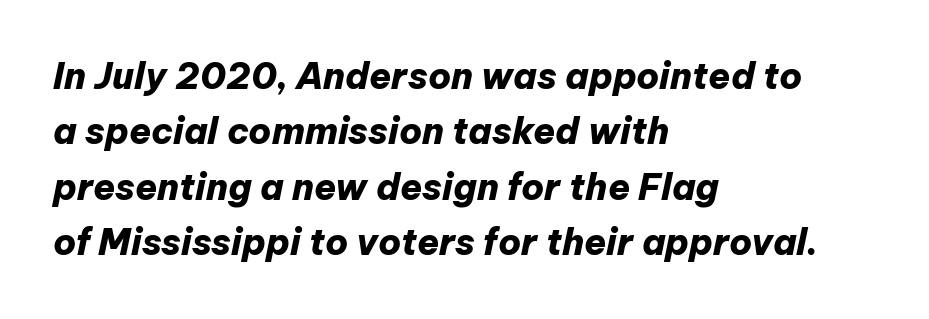
The image shows 36 px heavy type, italic (leaning right); set left-aligned, normal line spacing (1.54x), normal letter spacing, not underlined; low stroke contrast and a medium x-height.
